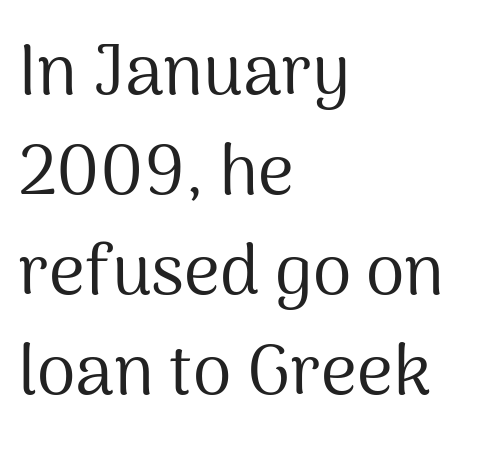
The rendering uses a moderate line-height, typical for paragraphs. Serif or sans? Sans — the stroke terminals are bare. The font's upright variant was chosen for this text. Line beginnings align vertically; line endings do not.
